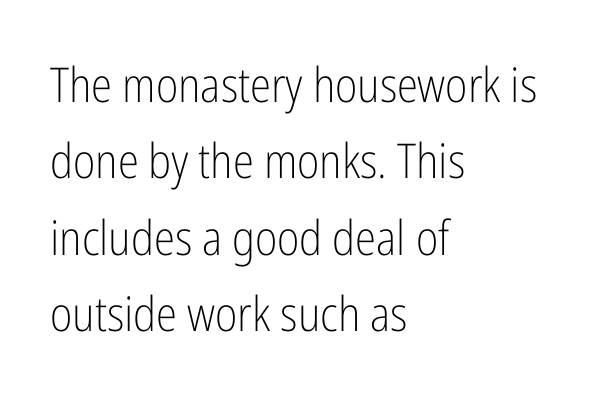
The image shows 48 px light, condensed sans-serif type, upright; set left-aligned, normal line spacing (1.59x), normal letter spacing, not underlined; low stroke contrast and a medium x-height.
